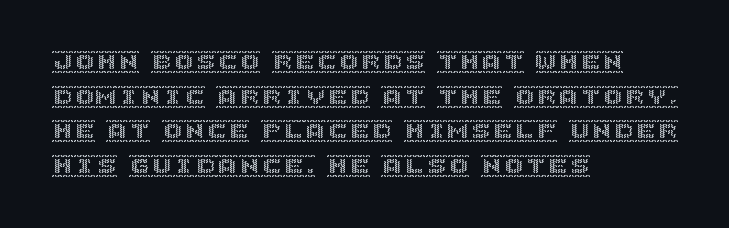
The setting favours the left margin, as ordinary paragraphs usually do. The letters stand straight up with perfectly vertical stems. Baseline-to-baseline distance is the conventional proportion of letter height. Beneath every word, the page is bare. Is the letter spacing exaggerated? No — it looks like the ordinary default.
